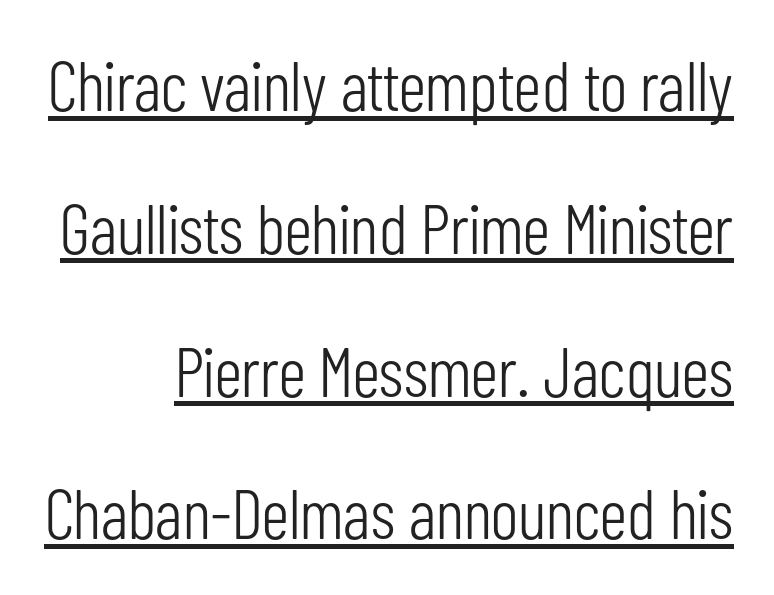
Is the letter spacing exaggerated? No — it looks like the ordinary default. Compared with undecorated copy, this sample adds a rule below the words. Vertically, the passage feels expansive, rows floating well apart. Nope, no serifs anywhere on these letters.
